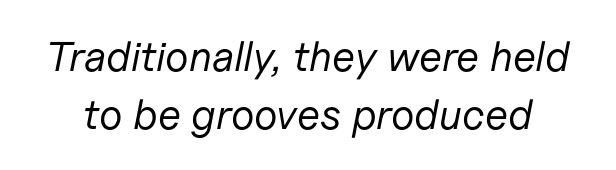
{"italic": "yes", "lean": "right", "slant_degrees": 11, "bold": "no", "weight": "regular", "width": "normal", "stroke_contrast": "low", "x_height": "medium", "monospaced": "no", "underline": "no", "line_spacing": "normal", "line_spacing_ratio": 1.39, "letter_spacing": "normal", "letter_spacing_em": 0.0, "glyph_px": 42}
